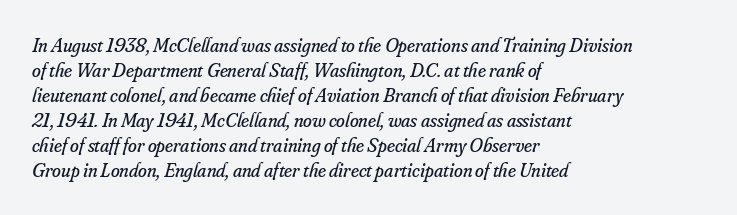
{"italic": "yes", "lean": "right", "slant_degrees": 16, "bold": "no", "underline": "no", "align": "left", "line_spacing": "normal", "line_spacing_ratio": 1.25, "letter_spacing": "normal", "letter_spacing_em": 0.0, "glyph_px": 20}
